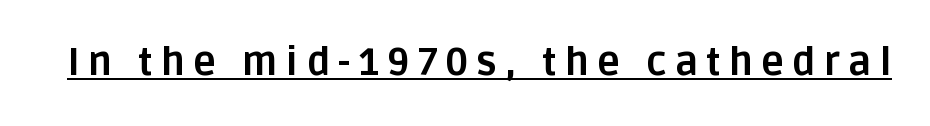
{"serif": "no", "italic": "no", "bold": "yes", "weight": "bold", "width": "normal", "stroke_contrast": "low", "x_height": "large", "monospaced": "no", "underline": "yes", "letter_spacing": "wide", "letter_spacing_em": 0.22, "glyph_px": 38}
